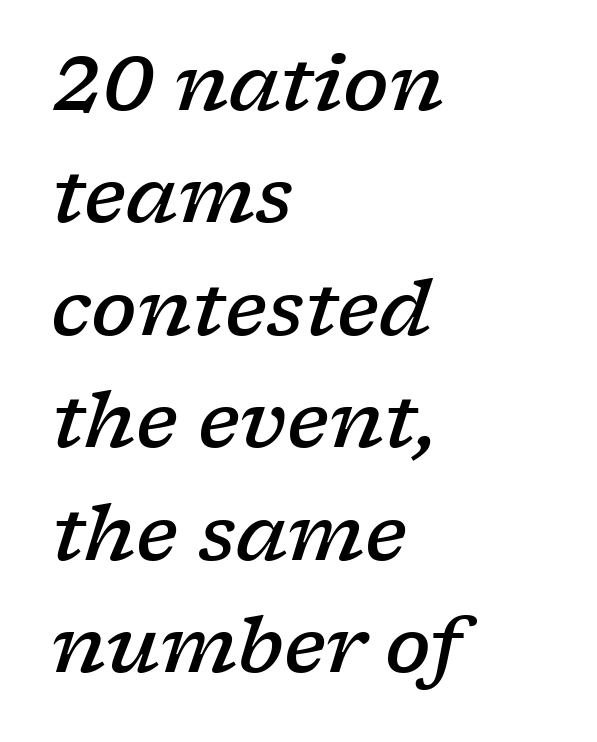
{"serif": "yes", "italic": "yes", "lean": "right", "slant_degrees": 17, "bold": "semi", "weight": "semibold", "width": "wide", "stroke_contrast": "low", "x_height": "medium", "monospaced": "no", "underline": "no", "align": "left", "line_spacing": "normal", "line_spacing_ratio": 1.48, "letter_spacing": "normal", "letter_spacing_em": 0.0, "glyph_px": 76}
